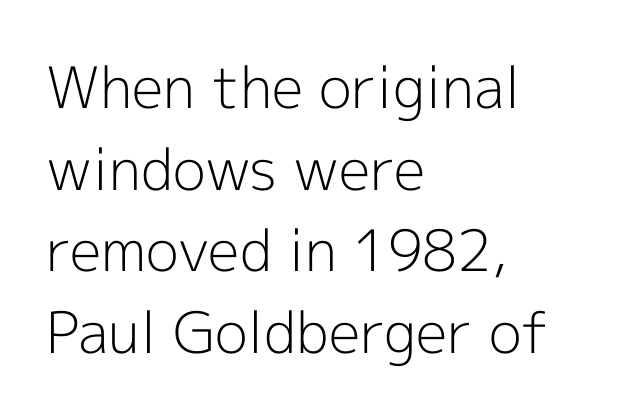
{"serif": "no", "italic": "no", "bold": "no", "weight": "light", "width": "normal", "x_height": "medium", "monospaced": "no", "underline": "no", "align": "left", "line_spacing": "normal", "line_spacing_ratio": 1.43, "letter_spacing": "normal", "letter_spacing_em": 0.0, "glyph_px": 57}
